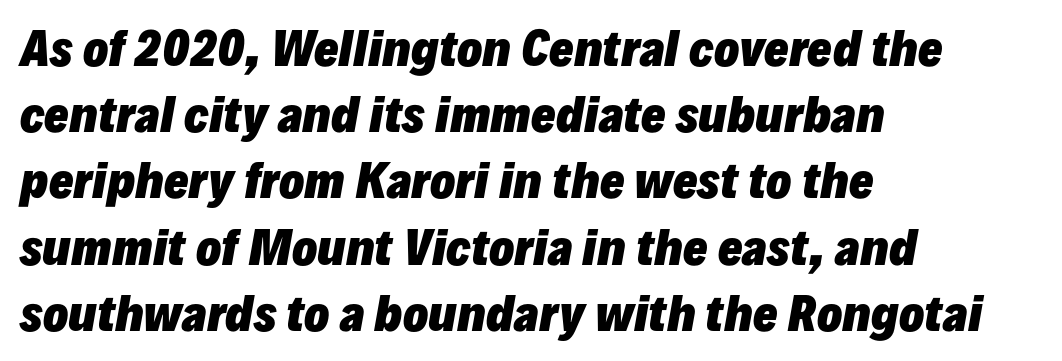
Q: Is the text bold? A: Yes.
Q: Is the text italic (slanted)? A: Yes, it leans right by about 10 degrees.
Q: Is the text underlined? A: No.
Q: How is the paragraph aligned? A: Left-aligned.
Q: Is the spacing between letters normal or unusually wide? A: Normal.
Q: Is the spacing between lines tight, normal or loose? A: Normal.
Q: Width (condensed, normal, or wide)? A: Normal.
Q: Stroke contrast? A: Low.
Q: x-height? A: Medium.
Q: Monospaced? A: No.
